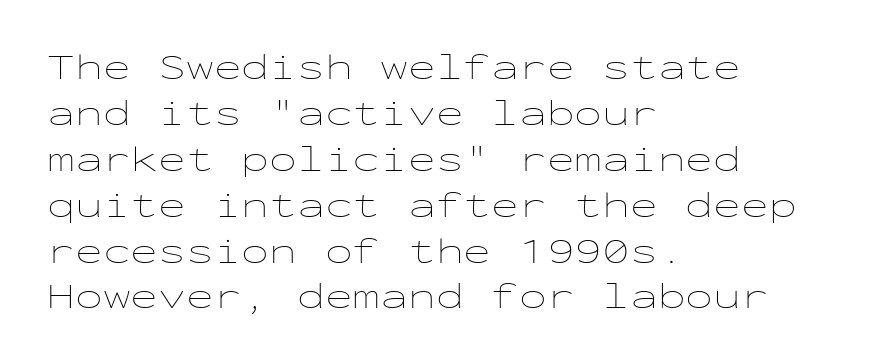
How are the letters spaced? Ordinarily, with no added tracking. The lines in this sample share a left origin and differ only in where they stop. The face looks like a standard text weight, possibly lighter. The string is rendered with underlining switched off.
